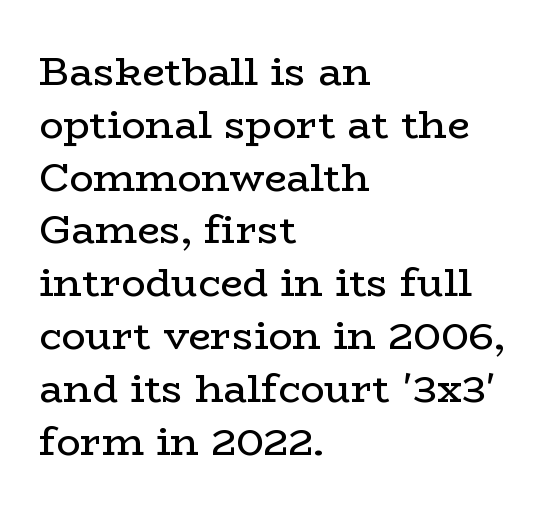
Q: Is the text bold? A: No.
Q: Is the text italic (slanted)? A: No, it is upright.
Q: Is the typeface a serif or a sans-serif typeface? A: Serif.
Q: Is the text underlined? A: No.
Q: How is the paragraph aligned? A: Left-aligned.
Q: Is the spacing between letters normal or unusually wide? A: Normal.
Q: Is the spacing between lines tight, normal or loose? A: Normal.
Q: Width (condensed, normal, or wide)? A: Wide.
Q: Stroke contrast? A: Low.
Q: x-height? A: Medium.
Q: Monospaced? A: No.
